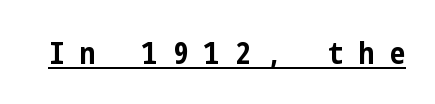
Weight check: bold — yes, fully. Compared with typical body copy, the letter spacing here is much looser. Beneath each row of characters lies a ruled line. The font's upright variant was chosen for this text. No feet cap the strokes, marking this as sans-serif type.
